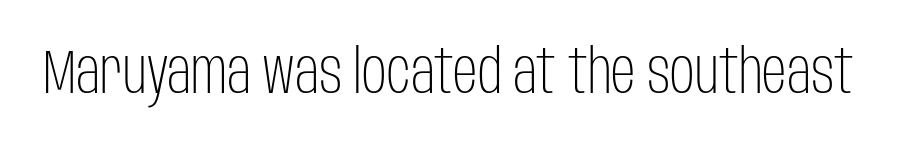
The image shows 61 px light, condensed sans-serif type, upright; set normal letter spacing, not underlined; low stroke contrast and a large x-height.
